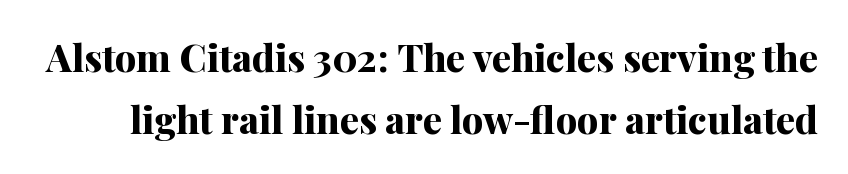
How are the letters spaced? Ordinarily, with no added tracking. The passage shown is typeset with a serif family. Characters remain perfectly vertical along every line. Weight: bold.
